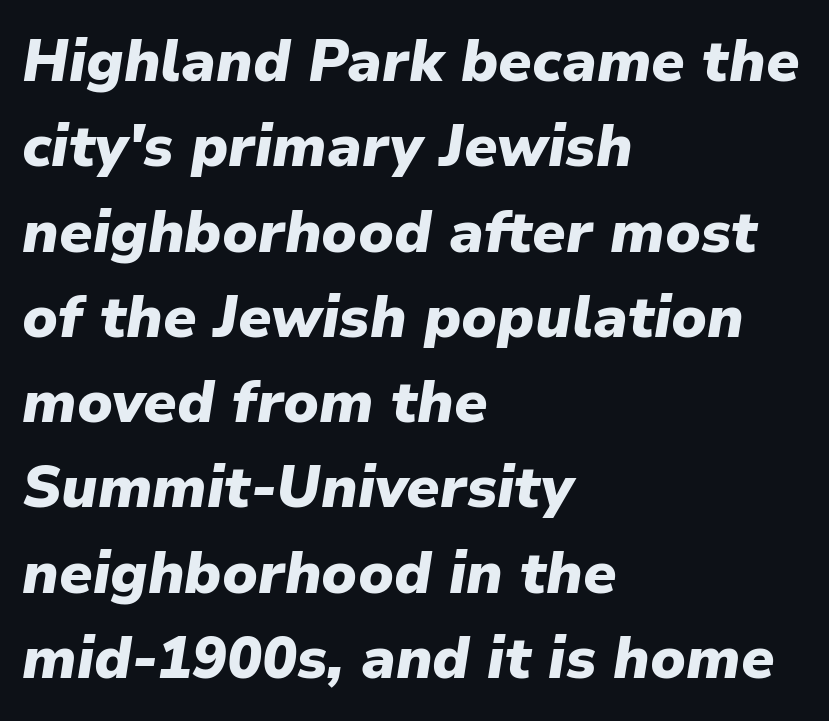
The image shows 58 px heavy type, italic (leaning right); set left-aligned, normal line spacing (1.47x), normal letter spacing, not underlined; low stroke contrast and a medium x-height.
